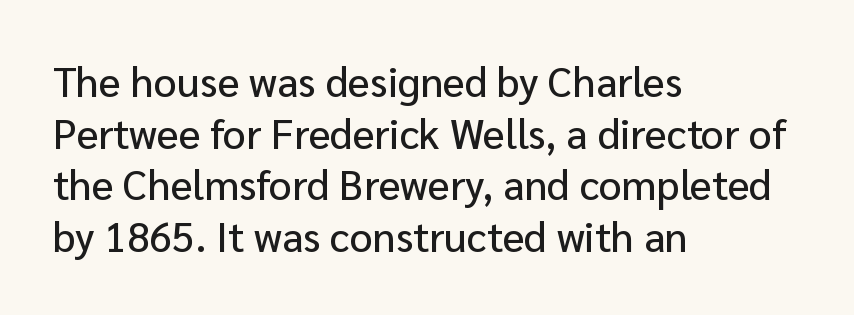
{"serif": "no", "italic": "no", "width": "normal", "stroke_contrast": "low", "x_height": "medium", "monospaced": "no", "underline": "no", "align": "left", "line_spacing": "normal", "line_spacing_ratio": 1.26, "letter_spacing": "normal", "letter_spacing_em": 0.0, "glyph_px": 41}
